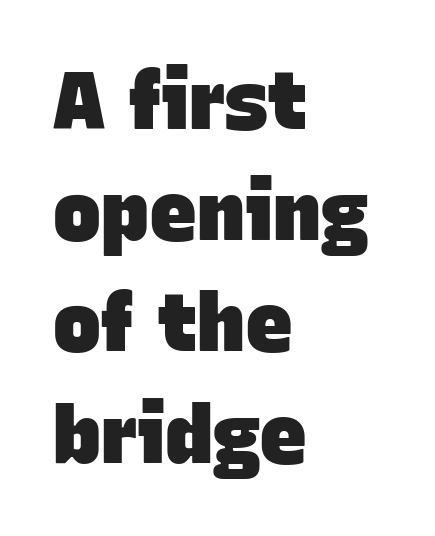
Q: Is the text bold? A: Yes.
Q: Is the typeface a serif or a sans-serif typeface? A: Sans-serif.
Q: Is the text underlined? A: No.
Q: How is the paragraph aligned? A: Left-aligned.
Q: Is the spacing between letters normal or unusually wide? A: Normal.
Q: Is the spacing between lines tight, normal or loose? A: Normal.
Q: Width (condensed, normal, or wide)? A: Normal.
Q: Stroke contrast? A: Low.
Q: x-height? A: Large.
Q: Monospaced? A: No.
